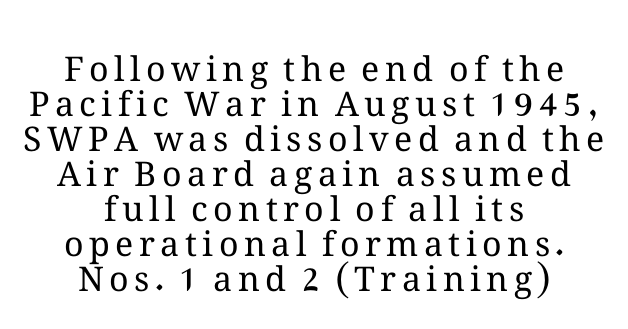
Q: Is the text bold? A: No.
Q: Is the text italic (slanted)? A: No, it is upright.
Q: Is the text underlined? A: No.
Q: How is the paragraph aligned? A: Centered.
Q: Is the spacing between lines tight, normal or loose? A: Tight.
Q: Width (condensed, normal, or wide)? A: Normal.
Q: Stroke contrast? A: Medium.
Q: x-height? A: Medium.
Q: Monospaced? A: No.
